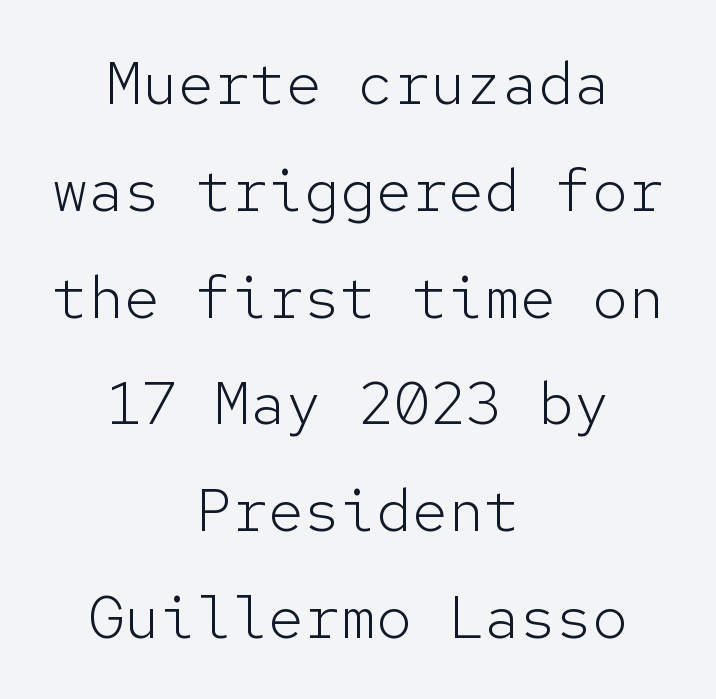
{"serif": "no", "italic": "no", "bold": "no", "weight": "light", "width": "normal", "stroke_contrast": "low", "x_height": "medium", "monospaced": "yes", "underline": "no", "align": "center", "line_spacing_ratio": 1.78, "letter_spacing": "normal", "letter_spacing_em": 0.0, "glyph_px": 60}
